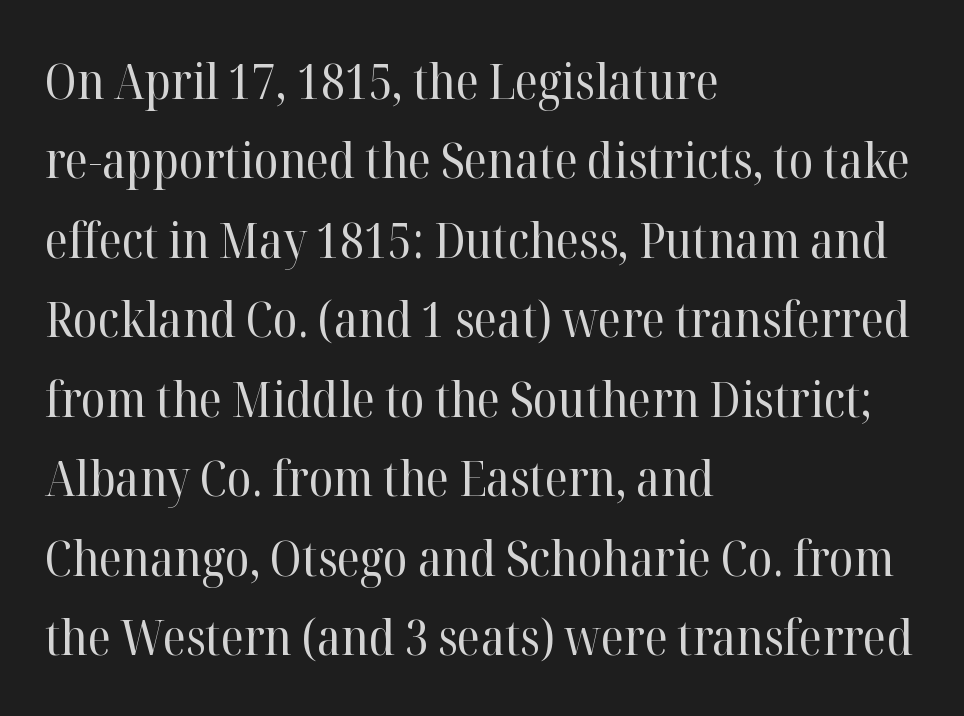
Only glyphs here, with clear space below each row. Casual observation: everything's shoved over to the left. The letters sit at their default tracking, neither squeezed nor spread. Is this a sans? No — the strokes have serifs. Designer's note — italics off, roman on.
